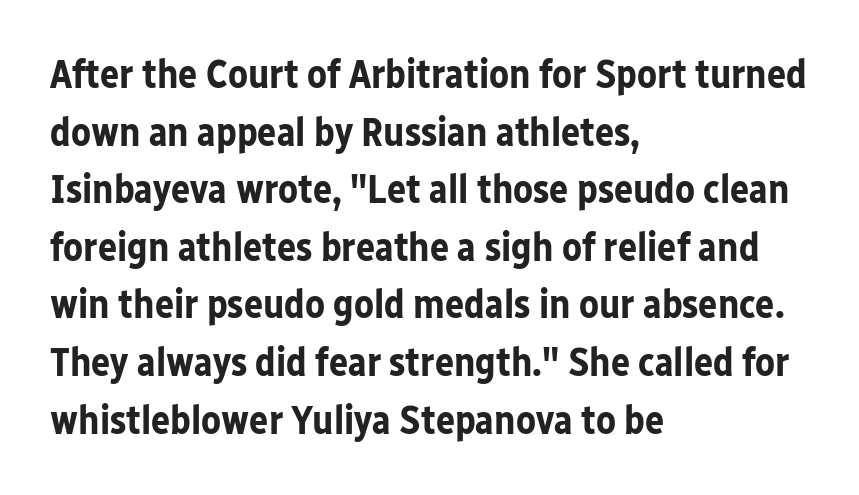
Q: Is the text bold? A: Yes.
Q: Is the text italic (slanted)? A: No, it is upright.
Q: Is the typeface a serif or a sans-serif typeface? A: Sans-serif.
Q: Is the text underlined? A: No.
Q: How is the paragraph aligned? A: Left-aligned.
Q: Is the spacing between letters normal or unusually wide? A: Normal.
Q: Is the spacing between lines tight, normal or loose? A: Normal.
Q: Width (condensed, normal, or wide)? A: Normal.
Q: Stroke contrast? A: Low.
Q: x-height? A: Medium.
Q: Monospaced? A: No.
